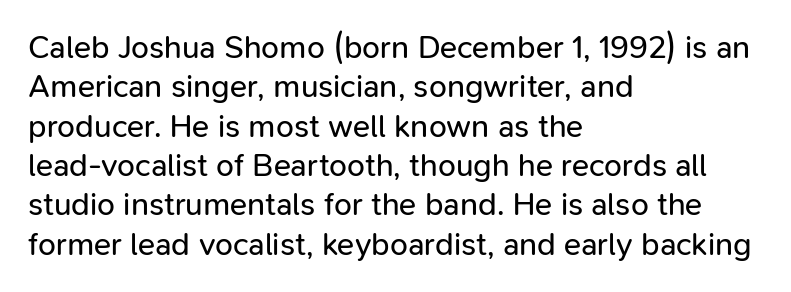
Nothing heavy about these letters — not bold at all. Each row of text sits above clean, open space. A student would call this left alignment; a typographer would say flush left, rag right. No feet cap the strokes, marking this as sans-serif type.
